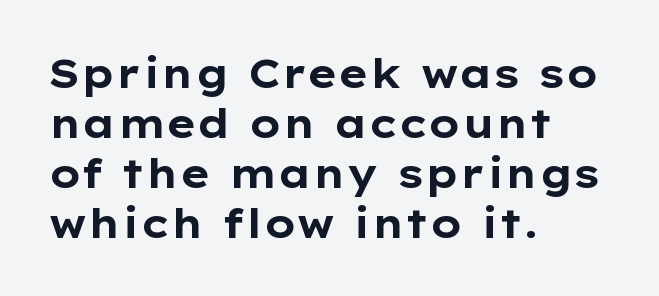
The image shows 40 px bold, wide sans-serif type, upright; set left-aligned, normal line spacing (1.25x), normal letter spacing, not underlined; low stroke contrast and a medium x-height.
